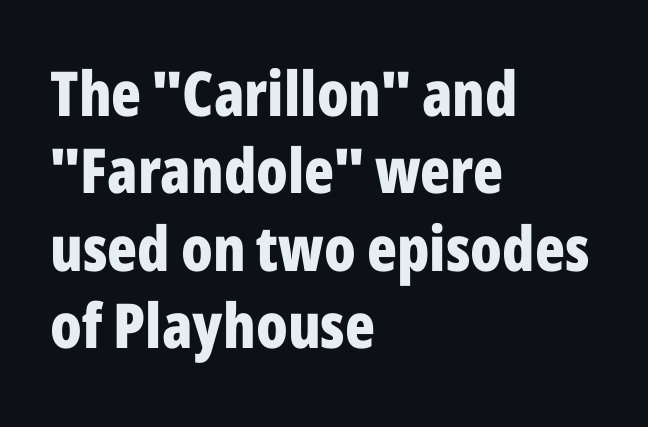
Q: Is the text bold? A: Yes.
Q: Is the text italic (slanted)? A: No, it is upright.
Q: Is the typeface a serif or a sans-serif typeface? A: Sans-serif.
Q: Is the text underlined? A: No.
Q: How is the paragraph aligned? A: Left-aligned.
Q: Is the spacing between letters normal or unusually wide? A: Normal.
Q: Is the spacing between lines tight, normal or loose? A: Normal.
Q: Width (condensed, normal, or wide)? A: Condensed.
Q: Stroke contrast? A: Low.
Q: x-height? A: Medium.
Q: Monospaced? A: No.
